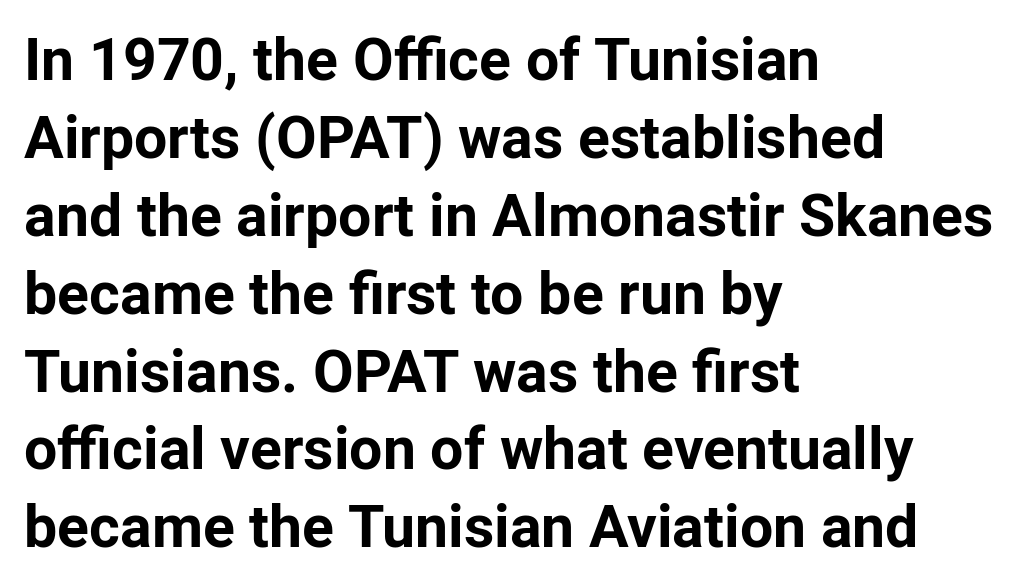
{"serif": "no", "italic": "no", "bold": "yes", "weight": "bold", "width": "normal", "stroke_contrast": "low", "x_height": "medium", "monospaced": "no", "underline": "no", "align": "left", "line_spacing": "normal", "line_spacing_ratio": 1.32, "letter_spacing": "normal", "letter_spacing_em": 0.0, "glyph_px": 59}
